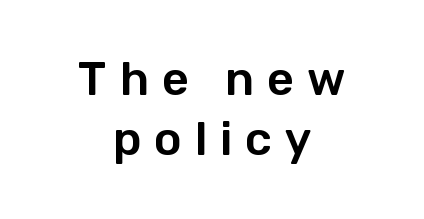
{"serif": "no", "italic": "no", "width": "normal", "stroke_contrast": "low", "x_height": "medium", "monospaced": "no", "underline": "no", "align": "center", "line_spacing": "normal", "line_spacing_ratio": 1.28, "letter_spacing": "wide", "letter_spacing_em": 0.27, "glyph_px": 47}
